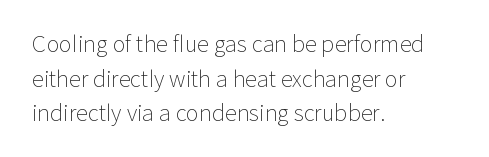
The image shows 22 px text type, upright; set left-aligned, normal line spacing (1.57x), normal letter spacing, not underlined.
